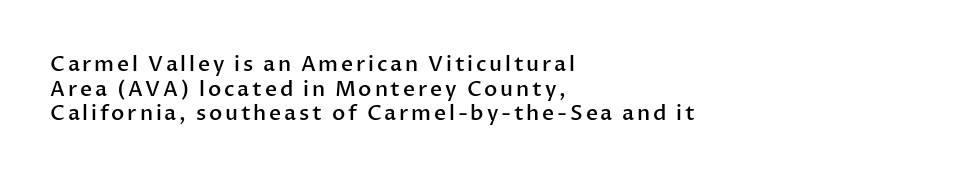
Q: Is the text bold? A: Semi-bold.
Q: Is the text italic (slanted)? A: No, it is upright.
Q: Is the text underlined? A: No.
Q: How is the paragraph aligned? A: Left-aligned.
